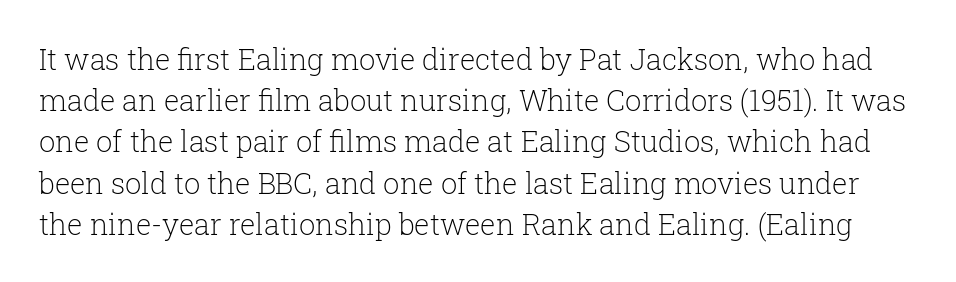
Q: Is the text bold? A: No.
Q: Is the text italic (slanted)? A: No, it is upright.
Q: Is the typeface a serif or a sans-serif typeface? A: Serif.
Q: Is the text underlined? A: No.
Q: Is the spacing between letters normal or unusually wide? A: Normal.
Q: Is the spacing between lines tight, normal or loose? A: Normal.
Q: Width (condensed, normal, or wide)? A: Normal.
Q: Stroke contrast? A: Low.
Q: x-height? A: Medium.
Q: Monospaced? A: No.
